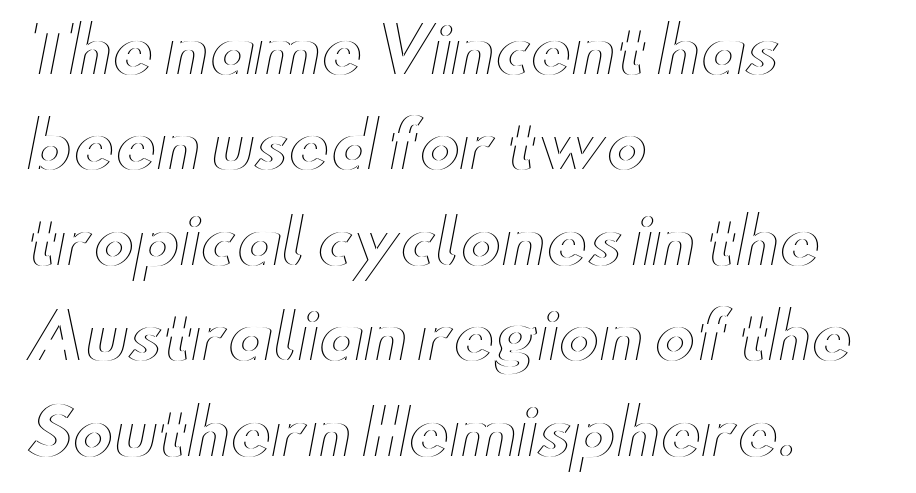
{"width": "wide", "x_height": "small", "monospaced": "no", "underline": "no", "align": "left", "line_spacing": "normal", "line_spacing_ratio": 1.54, "letter_spacing": "normal", "letter_spacing_em": 0.0, "glyph_px": 62}
